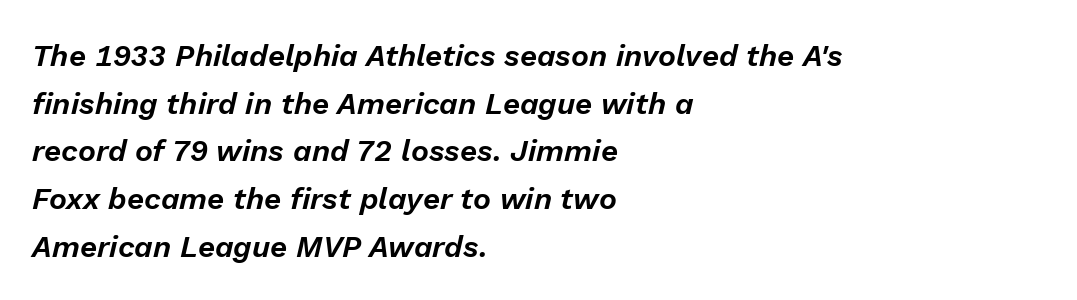
Q: Is the text italic (slanted)? A: Yes, it leans right by about 13 degrees.
Q: Is the text underlined? A: No.
Q: How is the paragraph aligned? A: Left-aligned.
Q: Is the spacing between letters normal or unusually wide? A: Normal.
Q: Is the spacing between lines tight, normal or loose? A: Normal.
Q: Width (condensed, normal, or wide)? A: Normal.
Q: Stroke contrast? A: Low.
Q: x-height? A: Medium.
Q: Monospaced? A: No.
